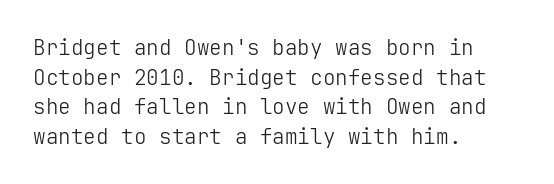
Quick note: underline off. Do the letters lean? They stand straight. The text block is weighted toward the left margin, trailing off unevenly rightward. This rendering leaves character spacing at its baseline value. Vertical spacing — default.
